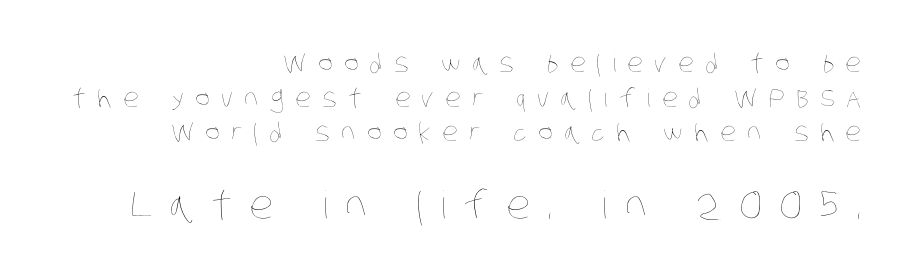
Q: Is the text bold? A: No.
Q: Is the text underlined? A: No.
Q: How is the paragraph aligned? A: Right-aligned.
Q: Is the spacing between letters normal or unusually wide? A: Unusually wide.
Q: Is the spacing between lines tight, normal or loose? A: Normal.
Q: Which block of text is set in a larger size, the first (top) or the second (bottom)? A: The second (bottom) one.
Q: Width (condensed, normal, or wide)? A: Condensed.
Q: Stroke contrast? A: Low.
Q: x-height? A: Large.
Q: Monospaced? A: No.
